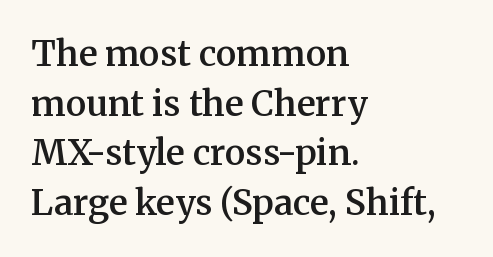
{"serif": "yes", "italic": "no", "bold": "semi", "weight": "semibold", "width": "normal", "stroke_contrast": "medium", "x_height": "medium", "monospaced": "no", "underline": "no", "align": "left", "line_spacing": "normal", "line_spacing_ratio": 1.42, "letter_spacing": "normal", "letter_spacing_em": 0.0, "glyph_px": 35}
